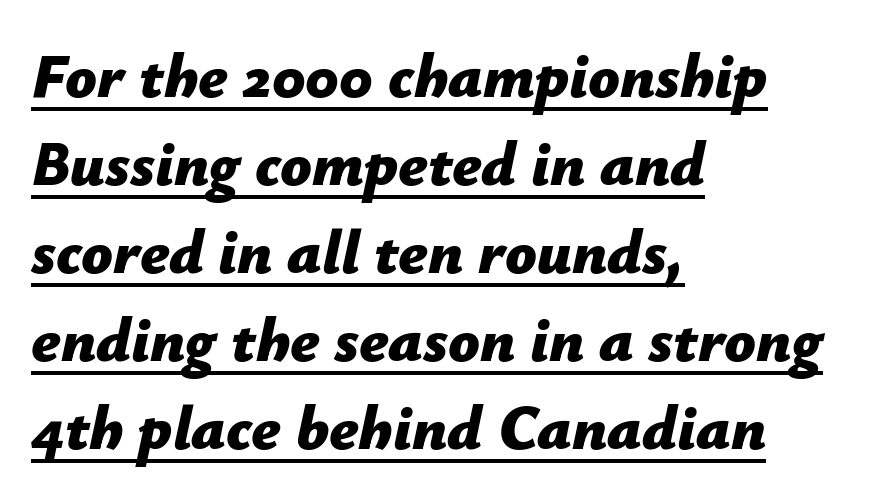
{"italic": "yes", "lean": "right", "slant_degrees": 12, "bold": "yes", "weight": "bold", "width": "normal", "stroke_contrast": "low", "x_height": "medium", "monospaced": "no", "underline": "yes", "align": "left", "line_spacing": "normal", "line_spacing_ratio": 1.42, "letter_spacing": "normal", "letter_spacing_em": 0.0, "glyph_px": 62}
